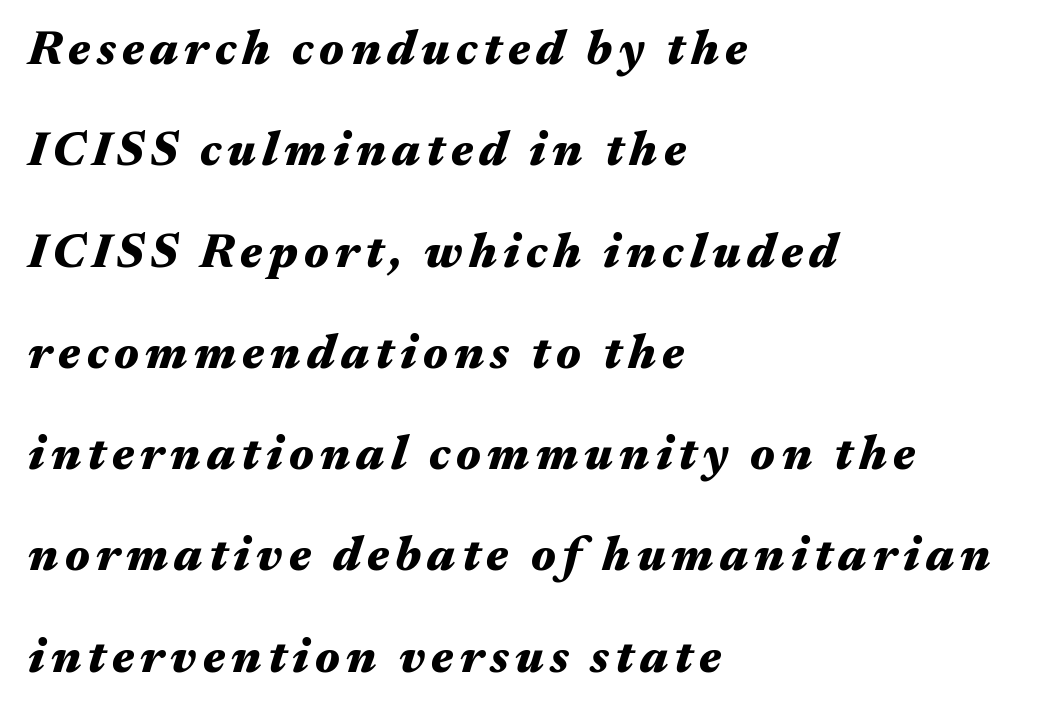
Q: Is the text bold? A: Yes.
Q: Is the text italic (slanted)? A: Yes, it leans right by about 17 degrees.
Q: Is the text underlined? A: No.
Q: How is the paragraph aligned? A: Left-aligned.
Q: Is the spacing between lines tight, normal or loose? A: Loose.
Q: Width (condensed, normal, or wide)? A: Wide.
Q: Stroke contrast? A: Medium.
Q: x-height? A: Medium.
Q: Monospaced? A: No.
